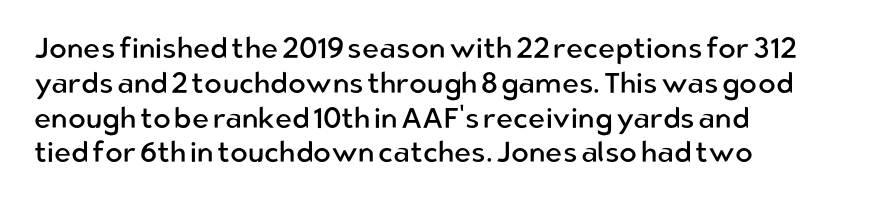
Q: Is the text bold? A: No.
Q: Is the text italic (slanted)? A: No, it is upright.
Q: Is the typeface a serif or a sans-serif typeface? A: Sans-serif.
Q: Is the text underlined? A: No.
Q: How is the paragraph aligned? A: Left-aligned.
Q: Is the spacing between letters normal or unusually wide? A: Normal.
Q: Width (condensed, normal, or wide)? A: Normal.
Q: Stroke contrast? A: Low.
Q: x-height? A: Medium.
Q: Monospaced? A: No.
